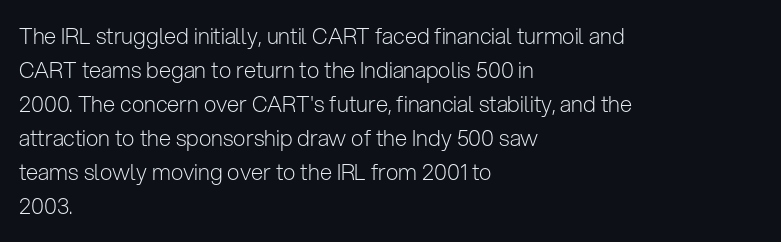
Q: Is the text bold? A: No.
Q: Is the text italic (slanted)? A: No, it is upright.
Q: Is the text underlined? A: No.
Q: How is the paragraph aligned? A: Left-aligned.
Q: Is the spacing between letters normal or unusually wide? A: Normal.
Q: Is the spacing between lines tight, normal or loose? A: Normal.
